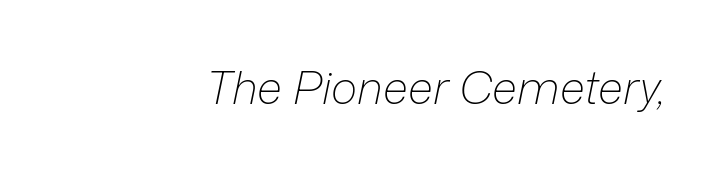
Spacing between characters is what you'd get straight out of the box. Beneath every word, the page is bare. Characters are canted at an angle relative to the baseline's perpendicular. Think standard paragraph weight, or any step lighter than that.
